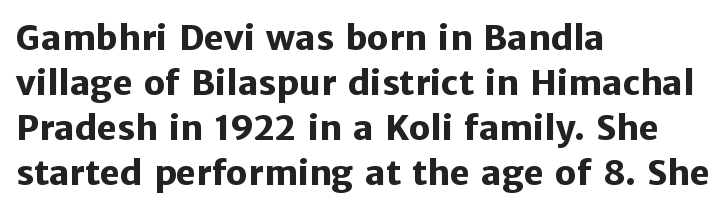
Q: Is the text bold? A: Yes.
Q: Is the text italic (slanted)? A: No, it is upright.
Q: Is the typeface a serif or a sans-serif typeface? A: Sans-serif.
Q: Is the text underlined? A: No.
Q: How is the paragraph aligned? A: Left-aligned.
Q: Is the spacing between letters normal or unusually wide? A: Normal.
Q: Is the spacing between lines tight, normal or loose? A: Normal.
Q: Width (condensed, normal, or wide)? A: Normal.
Q: Stroke contrast? A: Low.
Q: x-height? A: Medium.
Q: Monospaced? A: No.
